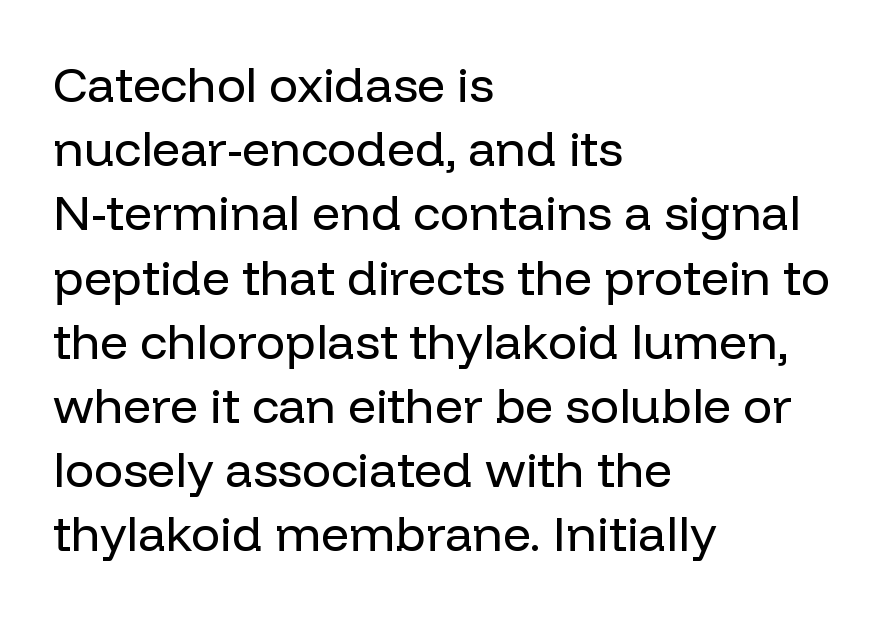
The image shows 49 px regular-weight sans-serif type, upright; set left-aligned, normal line spacing (1.31x), normal letter spacing, not underlined; low stroke contrast and a medium x-height.
